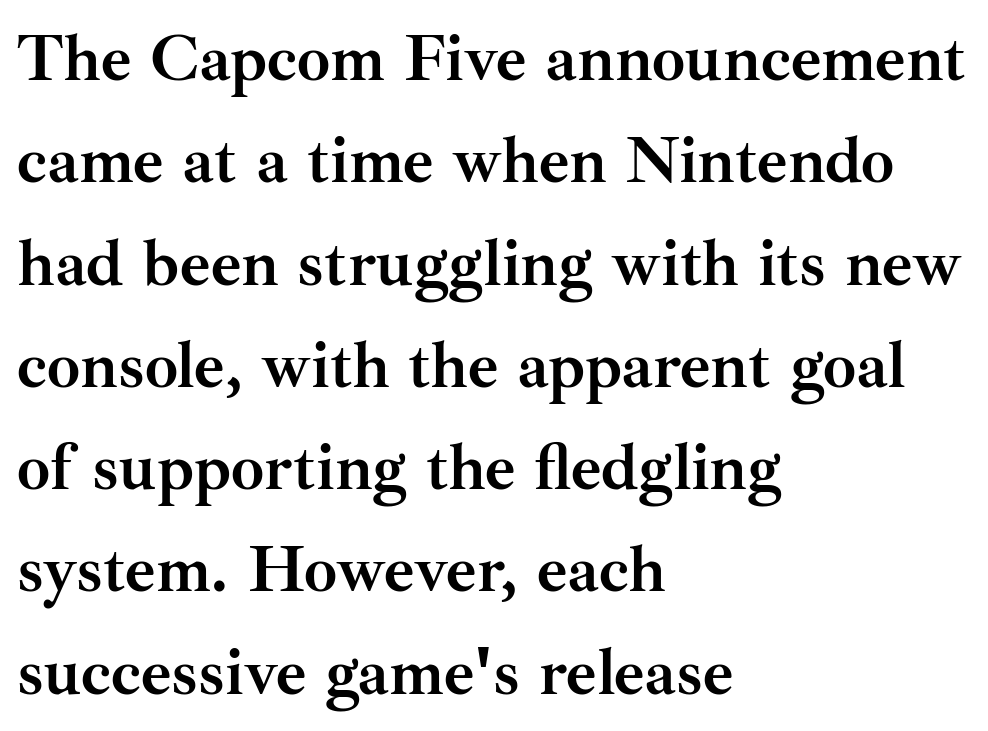
The image shows 66 px semibold serif type, upright; set left-aligned, normal line spacing (1.55x), normal letter spacing, not underlined; medium stroke contrast and a small x-height.
